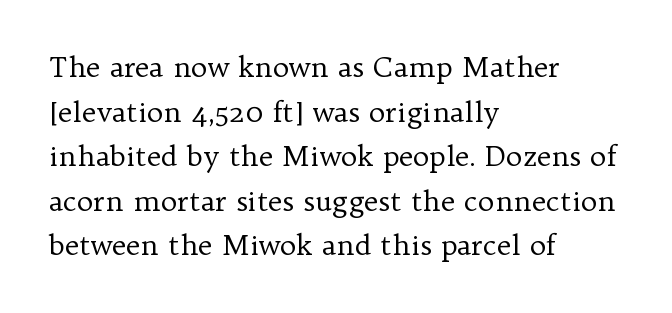
Stem width sits at or under what a default text font uses. Letterform terminals end in serifs throughout the passage. Rendered with straight, roman letterforms. Line spacing here is normal. The text block is weighted toward the left margin, trailing off unevenly rightward.
